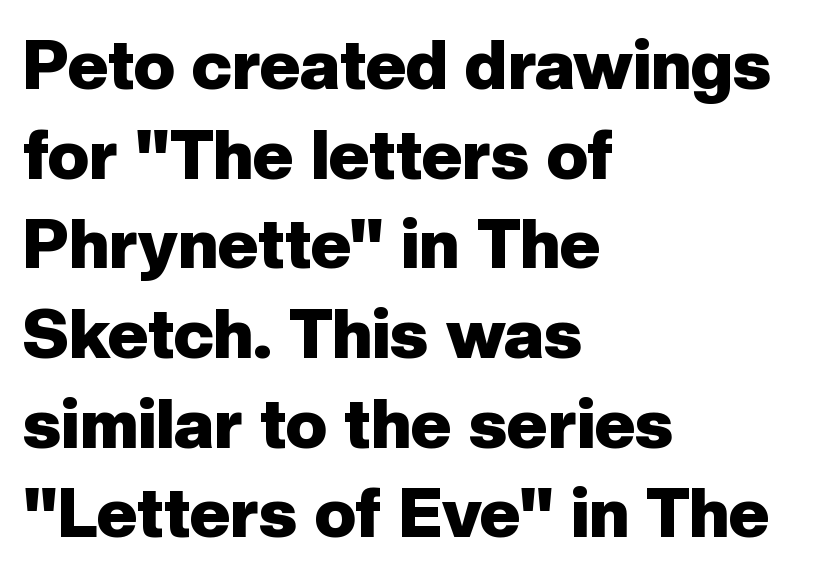
The image shows 69 px heavy sans-serif type, upright; set left-aligned, normal line spacing (1.3x), normal letter spacing, not underlined; low stroke contrast and a medium x-height.
